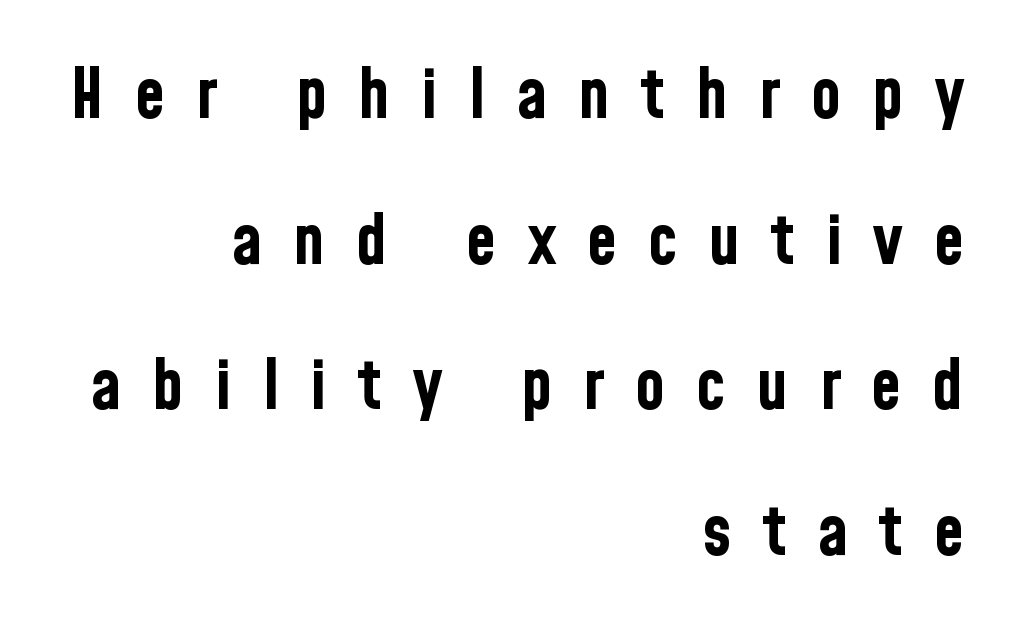
The image shows 69 px bold, condensed sans-serif type, upright; set right-aligned, loose line spacing (2.11x), unusually wide letter spacing (+0.45 em), not underlined; low stroke contrast and a medium x-height.
